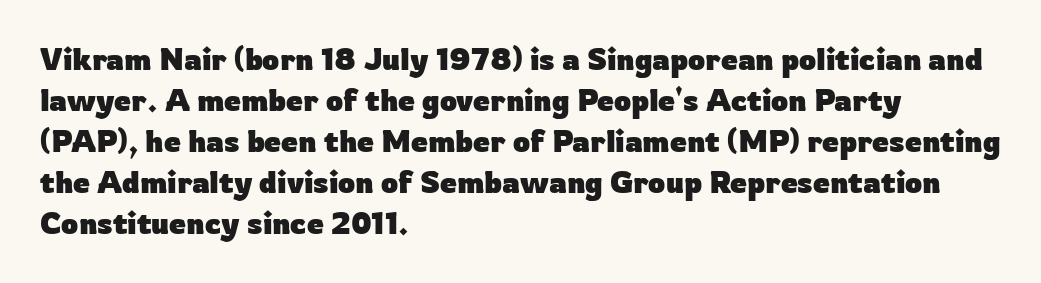
Casual observation: everything's shoved over to the left. The letters advance in unequal steps, a hallmark of proportional type. The axis of the letterforms is exactly vertical. The font family rendered here belongs to the sans-serif group. Spacing between characters is what you'd get straight out of the box.
